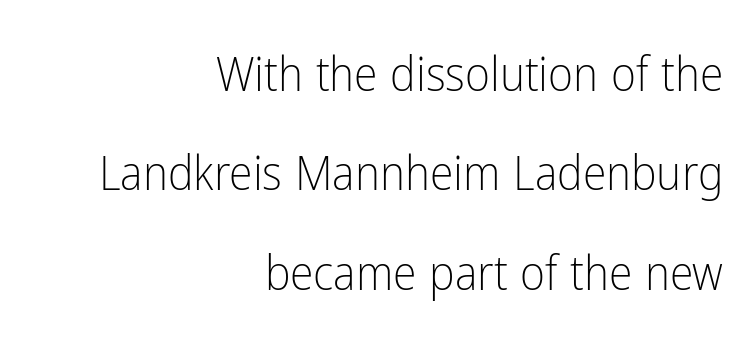
{"serif": "no", "italic": "no", "bold": "no", "weight": "light", "width": "condensed", "stroke_contrast": "low", "x_height": "medium", "monospaced": "no", "underline": "no", "align": "right", "line_spacing": "loose", "line_spacing_ratio": 2.07, "letter_spacing": "normal", "letter_spacing_em": 0.0, "glyph_px": 48}
